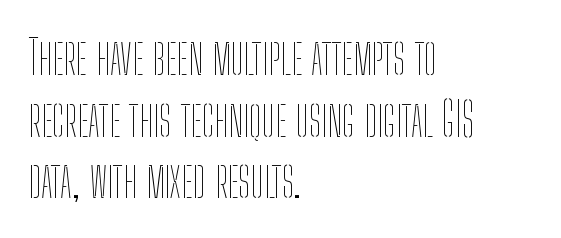
The image shows 47 px thin, condensed type, upright; set left-aligned, normal line spacing (1.31x), normal letter spacing, not underlined; low stroke contrast and a medium x-height.
